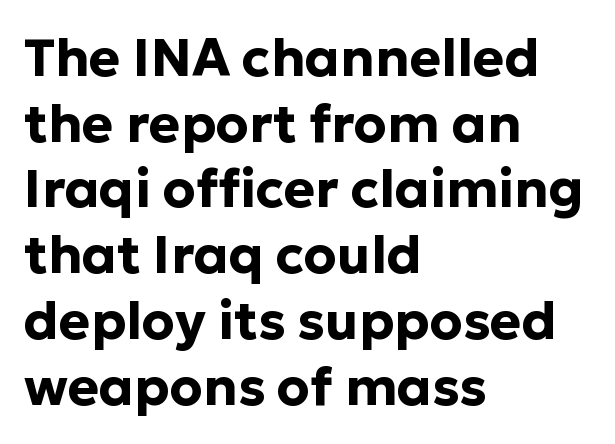
Q: Is the text bold? A: Yes.
Q: Is the text italic (slanted)? A: No, it is upright.
Q: Is the typeface a serif or a sans-serif typeface? A: Sans-serif.
Q: Is the text underlined? A: No.
Q: How is the paragraph aligned? A: Left-aligned.
Q: Is the spacing between letters normal or unusually wide? A: Normal.
Q: Width (condensed, normal, or wide)? A: Normal.
Q: Stroke contrast? A: Low.
Q: x-height? A: Medium.
Q: Monospaced? A: No.
